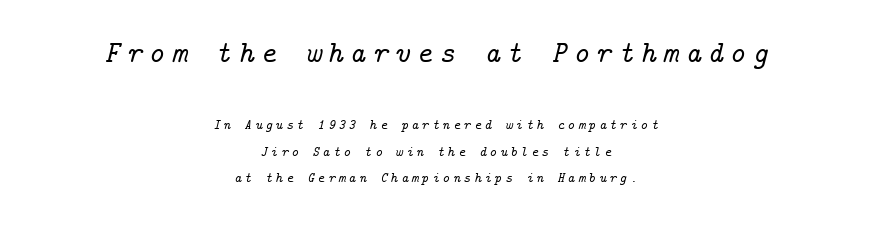
Q: Is the text italic (slanted)? A: Yes, it leans right by about 14 degrees.
Q: Is the typeface a serif or a sans-serif typeface? A: Serif.
Q: Is the text underlined? A: No.
Q: How is the paragraph aligned? A: Centered.
Q: Is the spacing between letters normal or unusually wide? A: Unusually wide.
Q: Is the spacing between lines tight, normal or loose? A: Loose.
Q: Which block of text is set in a larger size, the first (top) or the second (bottom)? A: The first (top) one.
Q: Width (condensed, normal, or wide)? A: Normal.
Q: Stroke contrast? A: Low.
Q: x-height? A: Medium.
